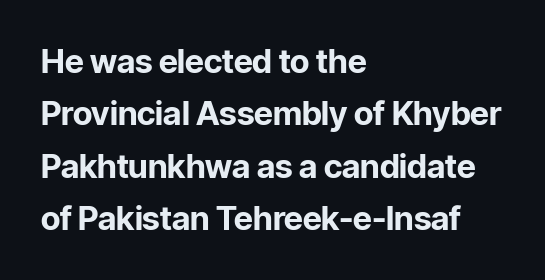
Q: Is the text bold? A: Yes.
Q: Is the text italic (slanted)? A: No, it is upright.
Q: Is the typeface a serif or a sans-serif typeface? A: Sans-serif.
Q: Is the text underlined? A: No.
Q: How is the paragraph aligned? A: Left-aligned.
Q: Is the spacing between letters normal or unusually wide? A: Normal.
Q: Is the spacing between lines tight, normal or loose? A: Normal.
Q: Width (condensed, normal, or wide)? A: Normal.
Q: Stroke contrast? A: Low.
Q: x-height? A: Medium.
Q: Monospaced? A: No.
